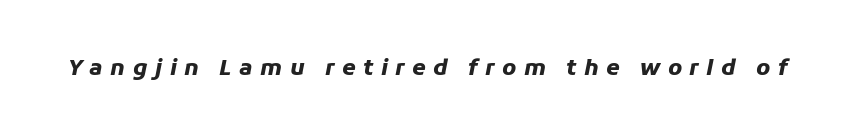
The image shows 22 px bold type, italic (leaning right); set unusually wide letter spacing (+0.34 em), not underlined.
